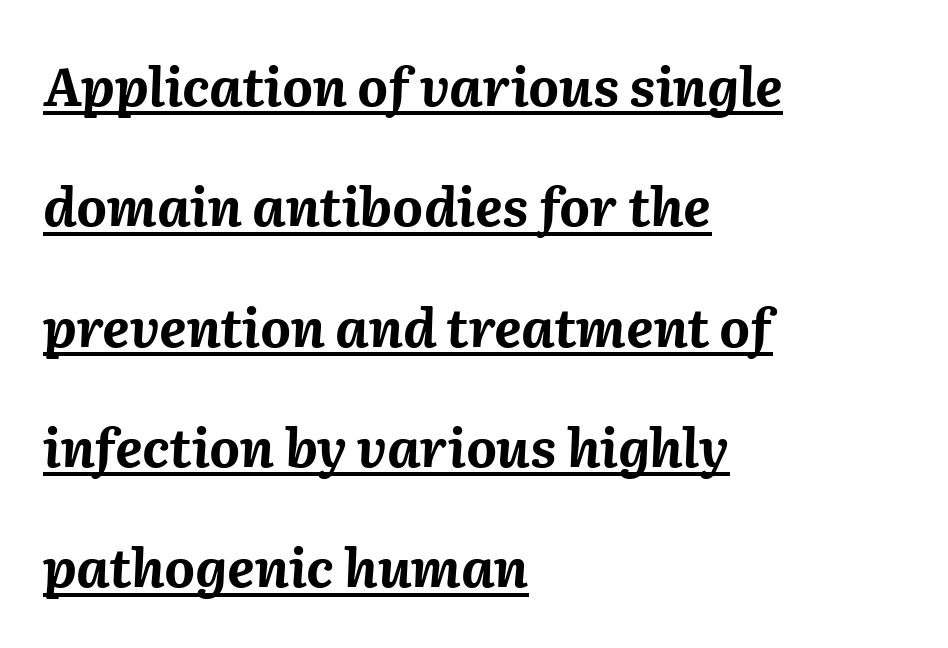
Looking at the ascenders, they clearly lean. In CSS terms this would be text-align: left. Looks like regular typesetting: each glyph gets only the width it needs. You'd pick this weight for a headline — it's a proper bold. What decoration does the sample have? An underline. Compared with typical body copy, the letter spacing here is the same.
